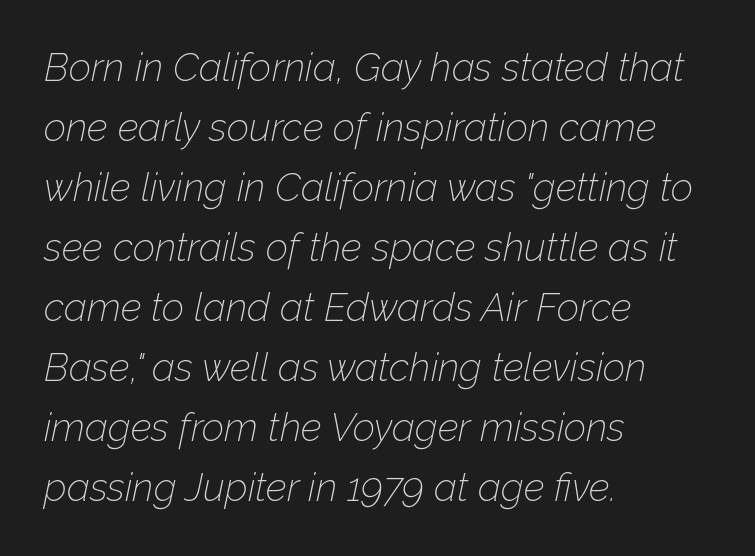
Students, note that the glyphs here touch the page at normal intervals. These lines were composed using italics. Short and long lines alike share a common starting point at left. Descenders hang freely into open space. Horizontal bands of white between lines are of average thickness. Nothing heavy about these letters — not bold at all.
